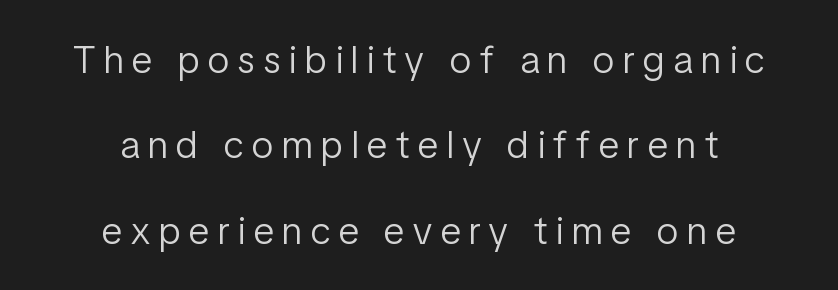
Q: Is the text bold? A: No.
Q: Is the text italic (slanted)? A: No, it is upright.
Q: Is the typeface a serif or a sans-serif typeface? A: Sans-serif.
Q: Is the text underlined? A: No.
Q: How is the paragraph aligned? A: Centered.
Q: Is the spacing between letters normal or unusually wide? A: Unusually wide.
Q: Is the spacing between lines tight, normal or loose? A: Loose.
Q: Width (condensed, normal, or wide)? A: Condensed.
Q: Stroke contrast? A: Low.
Q: x-height? A: Medium.
Q: Monospaced? A: No.
